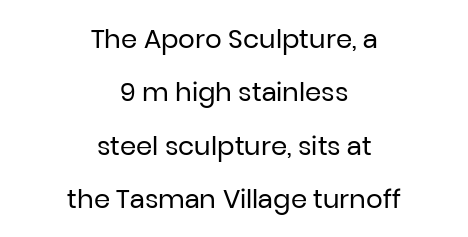
{"italic": "no", "bold": "no", "underline": "no", "align": "center", "line_spacing": "loose", "line_spacing_ratio": 2.05, "letter_spacing": "normal", "letter_spacing_em": 0.0, "glyph_px": 26}
